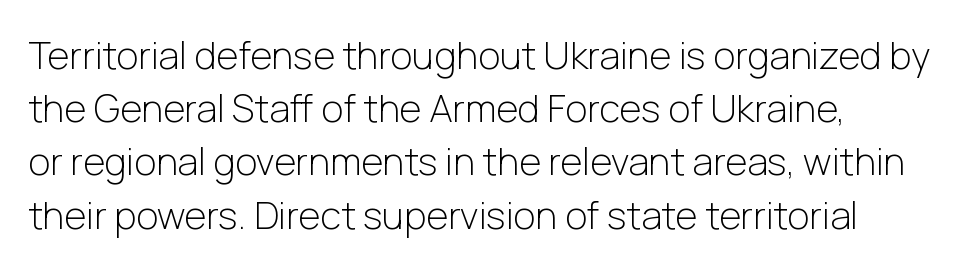
Q: Is the text bold? A: No.
Q: Is the text italic (slanted)? A: No, it is upright.
Q: Is the typeface a serif or a sans-serif typeface? A: Sans-serif.
Q: Is the text underlined? A: No.
Q: How is the paragraph aligned? A: Left-aligned.
Q: Is the spacing between letters normal or unusually wide? A: Normal.
Q: Is the spacing between lines tight, normal or loose? A: Normal.
Q: Width (condensed, normal, or wide)? A: Normal.
Q: Stroke contrast? A: Low.
Q: x-height? A: Medium.
Q: Monospaced? A: No.
